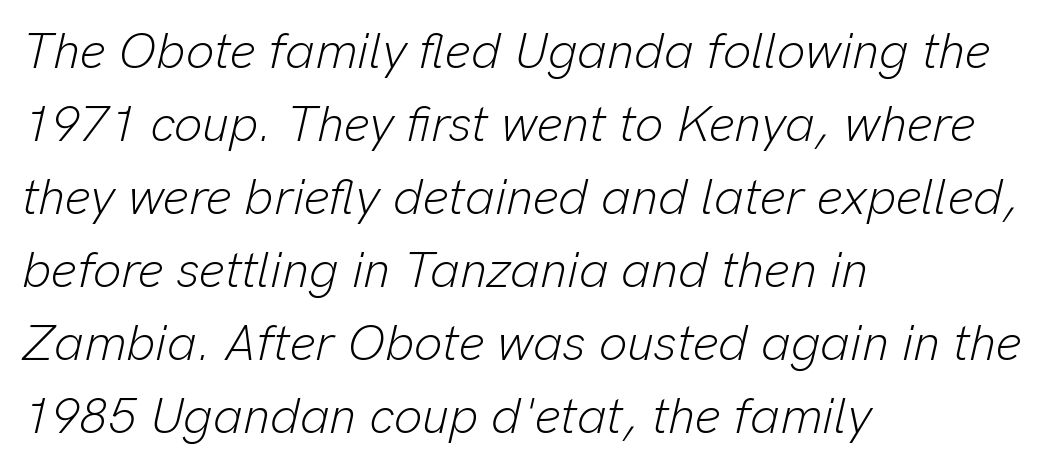
{"italic": "yes", "lean": "right", "slant_degrees": 13, "bold": "no", "weight": "light", "width": "normal", "stroke_contrast": "low", "x_height": "medium", "monospaced": "no", "underline": "no", "align": "left", "line_spacing": "normal", "line_spacing_ratio": 1.46, "letter_spacing": "normal", "letter_spacing_em": 0.0, "glyph_px": 50}
